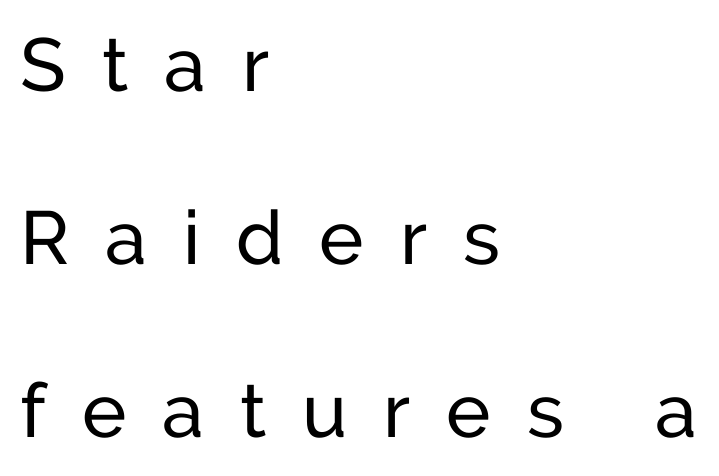
Substantial extra tracking has been applied to these lines. The type sits square on the baseline with zero lean. On a weight scale, this lands at 450 or below. The paragraph has a hard left edge and a soft right edge.
